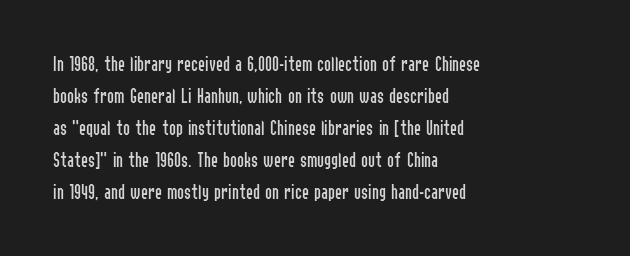
The image shows 21 px text type, upright; set left-aligned, normal line spacing (1.52x), normal letter spacing, not underlined.
